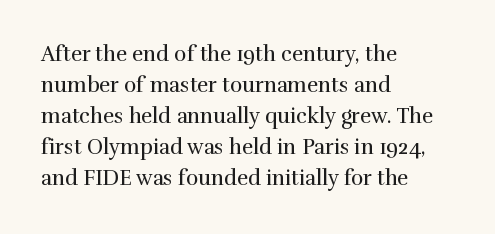
Q: Is the text bold? A: No.
Q: Is the text italic (slanted)? A: No, it is upright.
Q: Is the text underlined? A: No.
Q: How is the paragraph aligned? A: Left-aligned.
Q: Is the spacing between letters normal or unusually wide? A: Normal.
Q: Is the spacing between lines tight, normal or loose? A: Normal.
